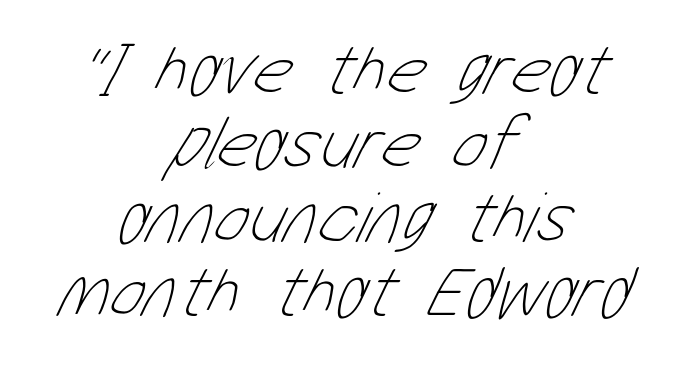
Q: Is the text bold? A: No.
Q: Is the text underlined? A: No.
Q: How is the paragraph aligned? A: Centered.
Q: Is the spacing between letters normal or unusually wide? A: Normal.
Q: Is the spacing between lines tight, normal or loose? A: Tight.
Q: Width (condensed, normal, or wide)? A: Condensed.
Q: Stroke contrast? A: Low.
Q: x-height? A: Medium.
Q: Monospaced? A: No.
